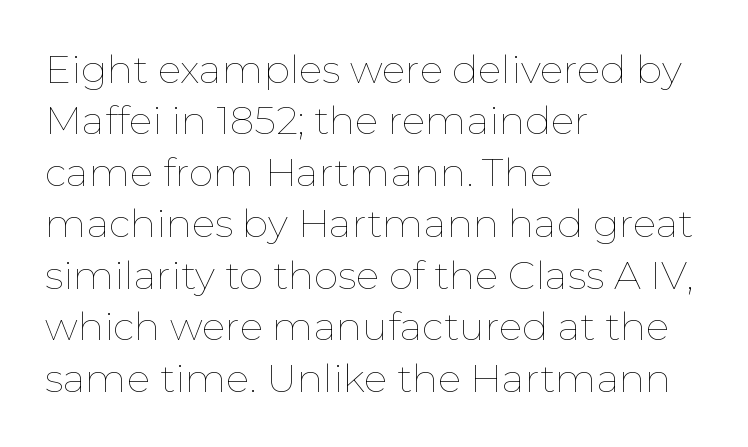
The image shows 39 px thin type, upright; set left-aligned, normal line spacing (1.32x), normal letter spacing, not underlined; low stroke contrast and a medium x-height.
